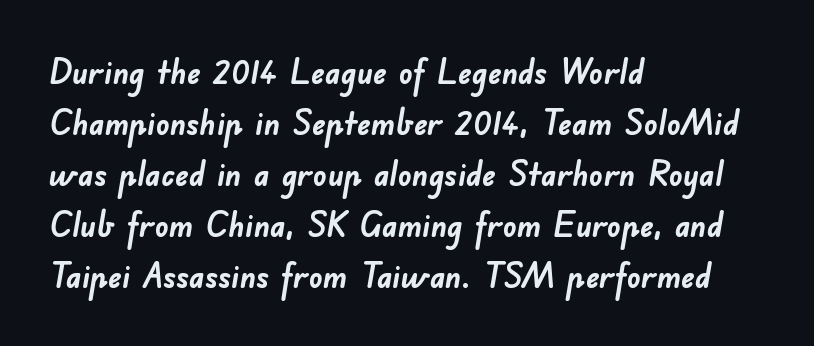
Notice how descenders clear the ascenders below comfortably — that's standard leading. Visually the block forms a straight wall on the left and a jagged coastline on the right. The face used here has the dense, thick strokes of a bold. I'd call this a sans setting — the letters go barefoot.
